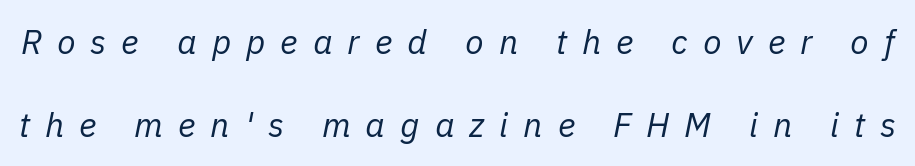
Q: Is the text bold? A: No.
Q: Is the text italic (slanted)? A: Yes, it leans right by about 11 degrees.
Q: Is the text underlined? A: No.
Q: Is the spacing between letters normal or unusually wide? A: Unusually wide.
Q: Is the spacing between lines tight, normal or loose? A: Loose.
Q: Width (condensed, normal, or wide)? A: Normal.
Q: Stroke contrast? A: Low.
Q: x-height? A: Medium.
Q: Monospaced? A: No.
